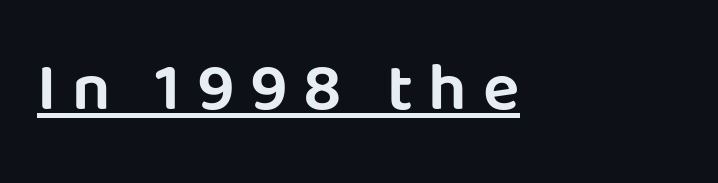
Q: Is the text italic (slanted)? A: No, it is upright.
Q: Is the typeface a serif or a sans-serif typeface? A: Sans-serif.
Q: Is the text underlined? A: Yes.
Q: How is the paragraph aligned? A: Left-aligned.
Q: Is the spacing between letters normal or unusually wide? A: Unusually wide.
Q: Width (condensed, normal, or wide)? A: Normal.
Q: Stroke contrast? A: Low.
Q: x-height? A: Large.
Q: Monospaced? A: No.
